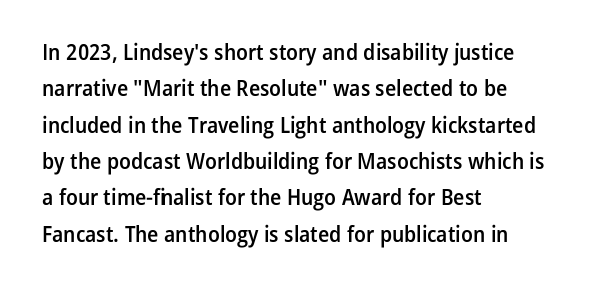
The paragraph shown leans on its left margin. Baseline-to-baseline distance is the conventional proportion of letter height. Check under the words: just untouched page. How are the letters spaced? Ordinarily, with no added tracking.
